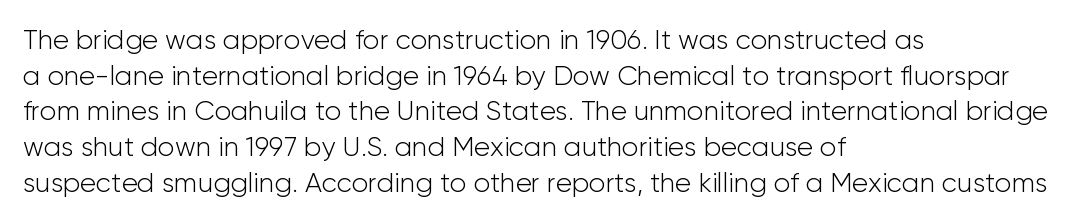
Q: Is the text bold? A: No.
Q: Is the text italic (slanted)? A: No, it is upright.
Q: Is the text underlined? A: No.
Q: How is the paragraph aligned? A: Left-aligned.
Q: Is the spacing between letters normal or unusually wide? A: Normal.
Q: Is the spacing between lines tight, normal or loose? A: Normal.
